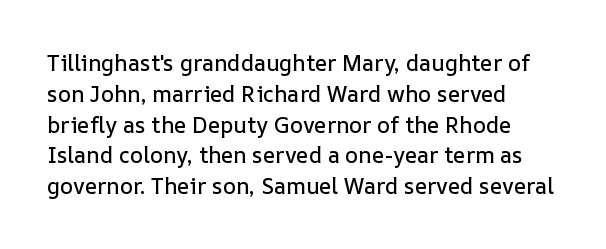
Q: Is the text italic (slanted)? A: No, it is upright.
Q: Is the text underlined? A: No.
Q: How is the paragraph aligned? A: Left-aligned.
Q: Is the spacing between letters normal or unusually wide? A: Normal.
Q: Is the spacing between lines tight, normal or loose? A: Normal.
